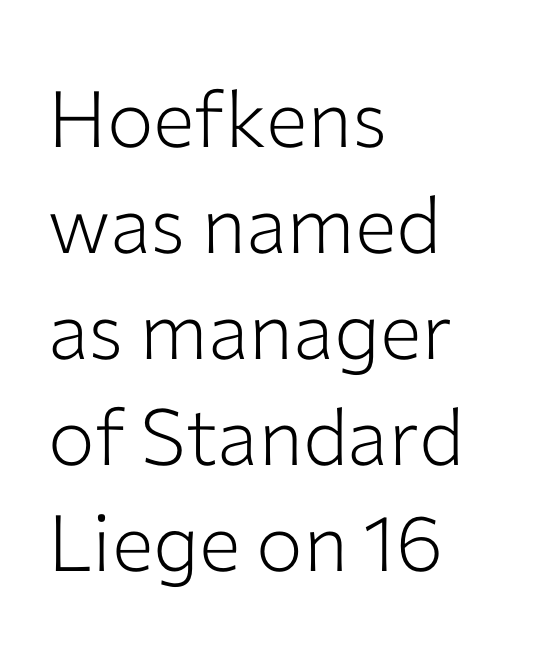
Q: Is the text bold? A: No.
Q: Is the text italic (slanted)? A: No, it is upright.
Q: Is the typeface a serif or a sans-serif typeface? A: Sans-serif.
Q: Is the text underlined? A: No.
Q: How is the paragraph aligned? A: Left-aligned.
Q: Is the spacing between letters normal or unusually wide? A: Normal.
Q: Is the spacing between lines tight, normal or loose? A: Normal.
Q: Width (condensed, normal, or wide)? A: Normal.
Q: Stroke contrast? A: Low.
Q: x-height? A: Medium.
Q: Monospaced? A: No.
